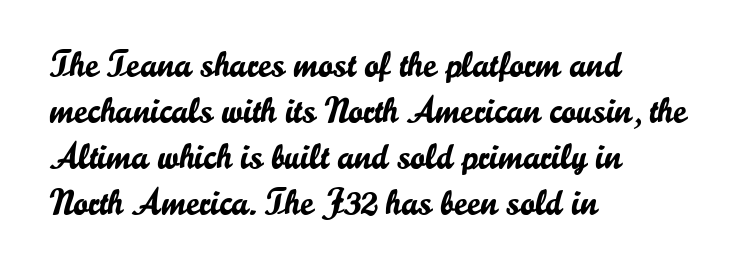
Q: Is the text italic (slanted)? A: Yes.
Q: Is the typeface a serif or a sans-serif typeface? A: Sans-serif.
Q: Is the text underlined? A: No.
Q: How is the paragraph aligned? A: Left-aligned.
Q: Is the spacing between letters normal or unusually wide? A: Normal.
Q: Is the spacing between lines tight, normal or loose? A: Normal.
Q: Width (condensed, normal, or wide)? A: Normal.
Q: Stroke contrast? A: Low.
Q: x-height? A: Small.
Q: Monospaced? A: No.
